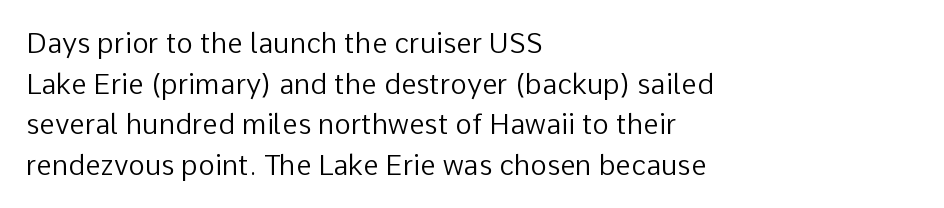
Q: Is the text bold? A: No.
Q: Is the text italic (slanted)? A: No, it is upright.
Q: Is the typeface a serif or a sans-serif typeface? A: Sans-serif.
Q: Is the text underlined? A: No.
Q: How is the paragraph aligned? A: Left-aligned.
Q: Is the spacing between letters normal or unusually wide? A: Normal.
Q: Is the spacing between lines tight, normal or loose? A: Normal.
Q: Width (condensed, normal, or wide)? A: Normal.
Q: Stroke contrast? A: Low.
Q: x-height? A: Medium.
Q: Monospaced? A: No.
